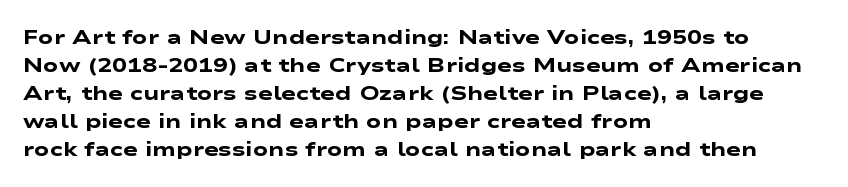
{"bold": "yes", "underline": "no", "align": "left", "line_spacing": "normal", "line_spacing_ratio": 1.4, "letter_spacing": "normal", "letter_spacing_em": 0.0, "glyph_px": 20}
